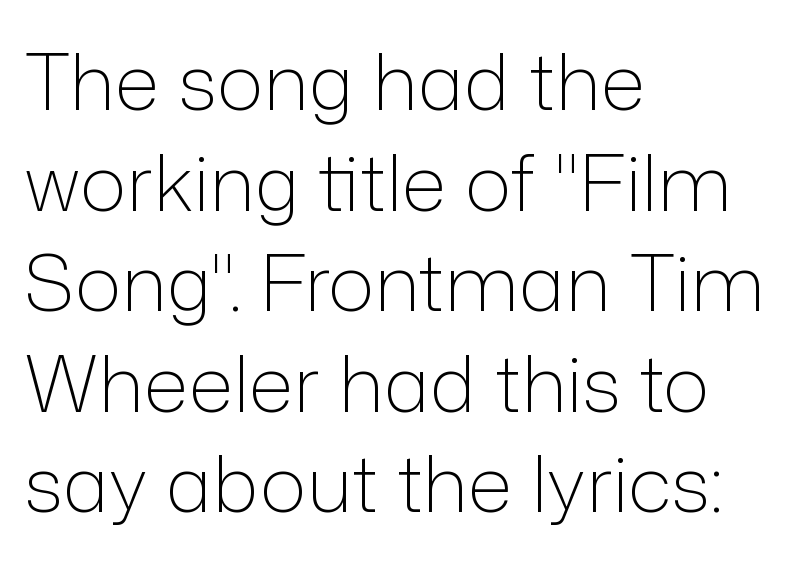
{"serif": "no", "italic": "no", "bold": "no", "weight": "light", "width": "normal", "stroke_contrast": "low", "x_height": "medium", "monospaced": "no", "underline": "no", "align": "left", "line_spacing": "normal", "line_spacing_ratio": 1.29, "letter_spacing": "normal", "letter_spacing_em": 0.0, "glyph_px": 78}
